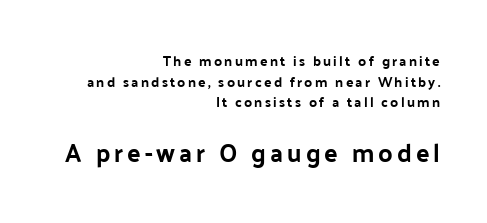
{"italic": "no", "underline": "no", "align": "right", "line_spacing": "normal", "line_spacing_ratio": 1.48, "larger_block": "second", "size_ratio": 1.79, "glyph_px": 25}
